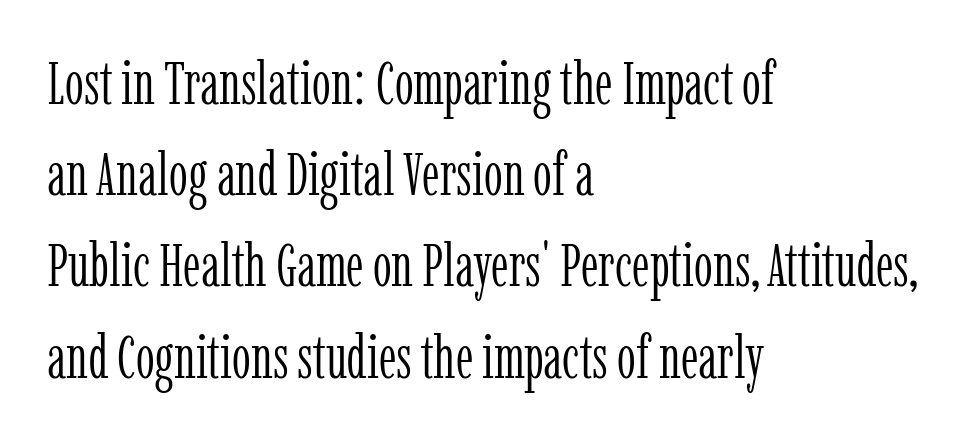
Q: Is the text bold? A: No.
Q: Is the text italic (slanted)? A: No, it is upright.
Q: Is the typeface a serif or a sans-serif typeface? A: Serif.
Q: Is the text underlined? A: No.
Q: How is the paragraph aligned? A: Left-aligned.
Q: Is the spacing between letters normal or unusually wide? A: Normal.
Q: Is the spacing between lines tight, normal or loose? A: Normal.
Q: Width (condensed, normal, or wide)? A: Condensed.
Q: Stroke contrast? A: Low.
Q: x-height? A: Medium.
Q: Monospaced? A: No.
